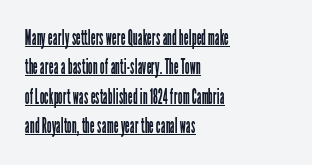
Q: Is the text bold? A: No.
Q: Is the text italic (slanted)? A: No, it is upright.
Q: Is the text underlined? A: Yes.
Q: How is the paragraph aligned? A: Left-aligned.
Q: Is the spacing between letters normal or unusually wide? A: Normal.
Q: Is the spacing between lines tight, normal or loose? A: Normal.
